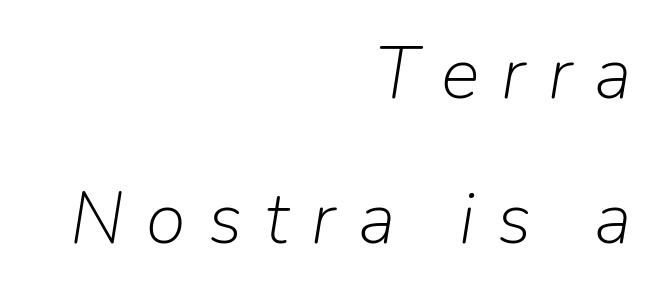
The image shows 73 px light type, italic (leaning right); set right-aligned, loose line spacing (1.98x), unusually wide letter spacing (+0.31 em), not underlined; low stroke contrast and a medium x-height.
